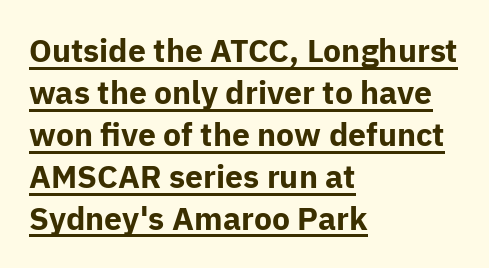
{"serif": "no", "italic": "no", "bold": "yes", "weight": "bold", "width": "normal", "stroke_contrast": "low", "x_height": "medium", "monospaced": "no", "underline": "yes", "align": "left", "line_spacing": "normal", "line_spacing_ratio": 1.31, "letter_spacing": "normal", "letter_spacing_em": 0.0, "glyph_px": 32}
